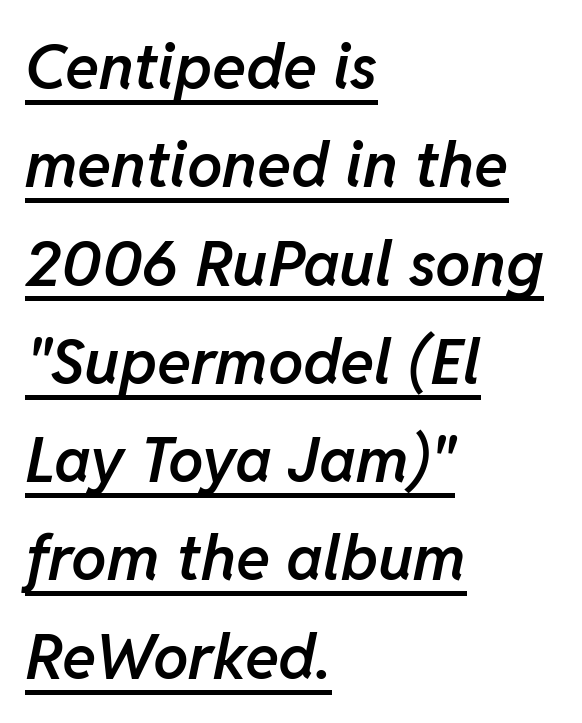
Q: Is the text bold? A: Semi-bold.
Q: Is the text italic (slanted)? A: Yes, it leans right by about 11 degrees.
Q: Is the text underlined? A: Yes.
Q: How is the paragraph aligned? A: Left-aligned.
Q: Is the spacing between letters normal or unusually wide? A: Normal.
Q: Is the spacing between lines tight, normal or loose? A: Normal.
Q: Width (condensed, normal, or wide)? A: Normal.
Q: Stroke contrast? A: Low.
Q: x-height? A: Medium.
Q: Monospaced? A: No.
